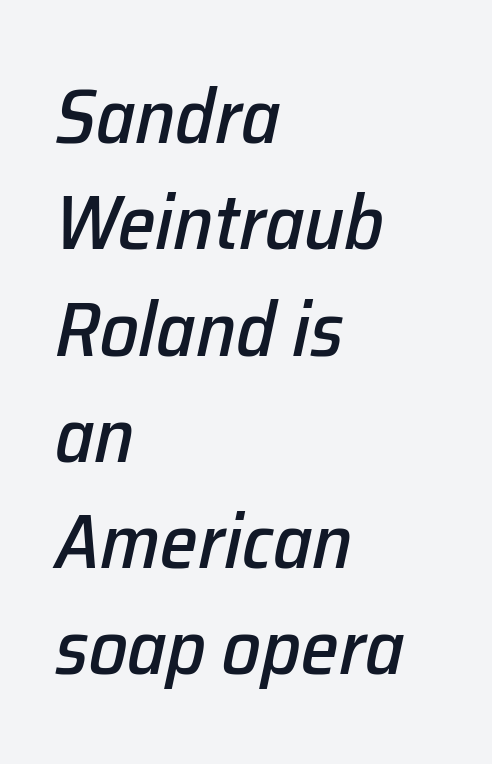
You can tell it's italic because the verticals aren't actually vertical. There is no visible air inserted between adjacent glyphs. A typesetter would call this leading conventional body-copy spacing. The typesetter chose a ragged-right arrangement here. Each letter keeps its own natural width here, so spacing adapts to shape. Anything drawn beneath the words? Only blank space.
